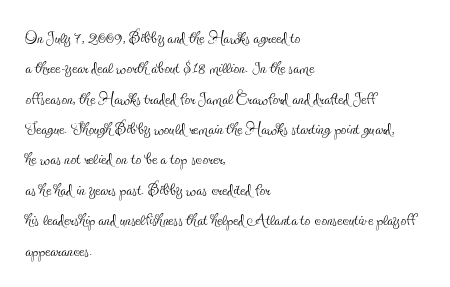
Q: Is the text bold? A: No.
Q: Is the text underlined? A: No.
Q: How is the paragraph aligned? A: Left-aligned.
Q: Is the spacing between letters normal or unusually wide? A: Normal.
Q: Is the spacing between lines tight, normal or loose? A: Normal.
